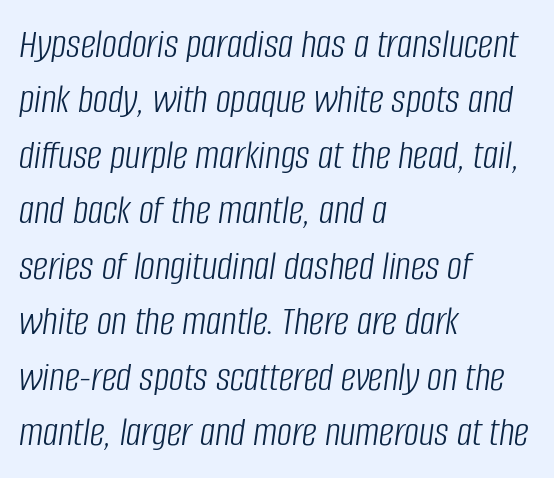
Q: Is the text bold? A: No.
Q: Is the text italic (slanted)? A: Yes, it leans right by about 8 degrees.
Q: Is the text underlined? A: No.
Q: How is the paragraph aligned? A: Left-aligned.
Q: Is the spacing between letters normal or unusually wide? A: Normal.
Q: Is the spacing between lines tight, normal or loose? A: Normal.
Q: Width (condensed, normal, or wide)? A: Condensed.
Q: Stroke contrast? A: Low.
Q: x-height? A: Large.
Q: Monospaced? A: No.
